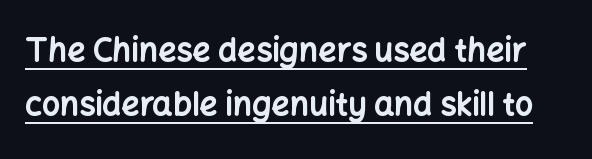
The passage shown is typeset with a sans-serif family. Typographic density is high because the face is bold. Posture: straight, roman, zero tilt. Is the letter spacing exaggerated? No — it looks like the ordinary default.
